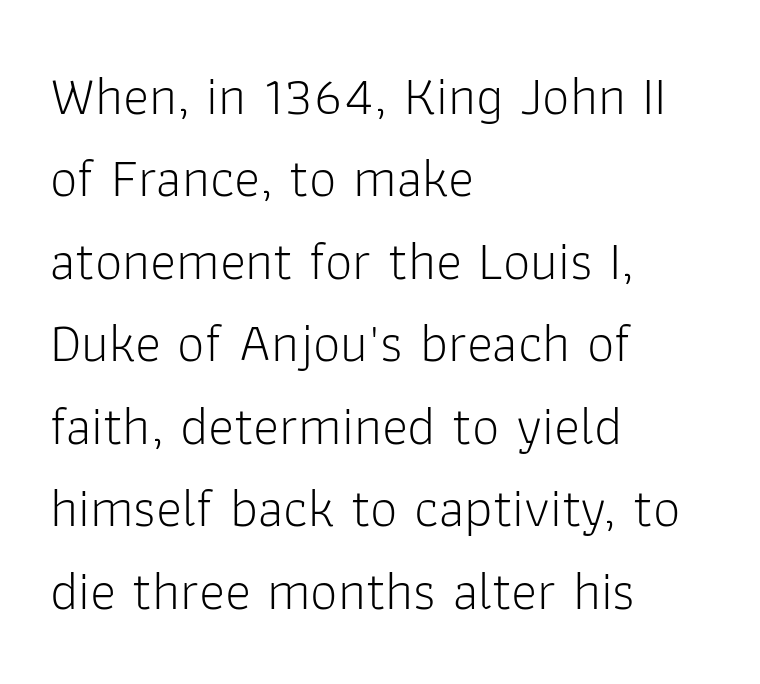
A typesetter would call this zero additional tracking. No chunkiness to these letters — they're not bold. The lines sit at an ordinary, default distance from one another. The typography opts for an upright posture over an oblique one.
